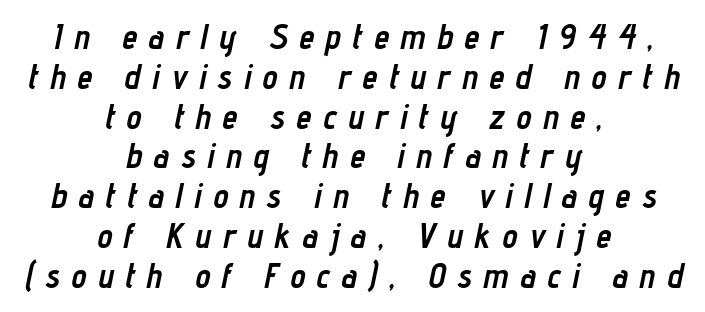
Q: Is the text bold? A: Yes.
Q: Is the text italic (slanted)? A: Yes, it leans right by about 12 degrees.
Q: Is the text underlined? A: No.
Q: How is the paragraph aligned? A: Centered.
Q: Is the spacing between letters normal or unusually wide? A: Unusually wide.
Q: Width (condensed, normal, or wide)? A: Condensed.
Q: Stroke contrast? A: Low.
Q: x-height? A: Medium.
Q: Monospaced? A: No.
